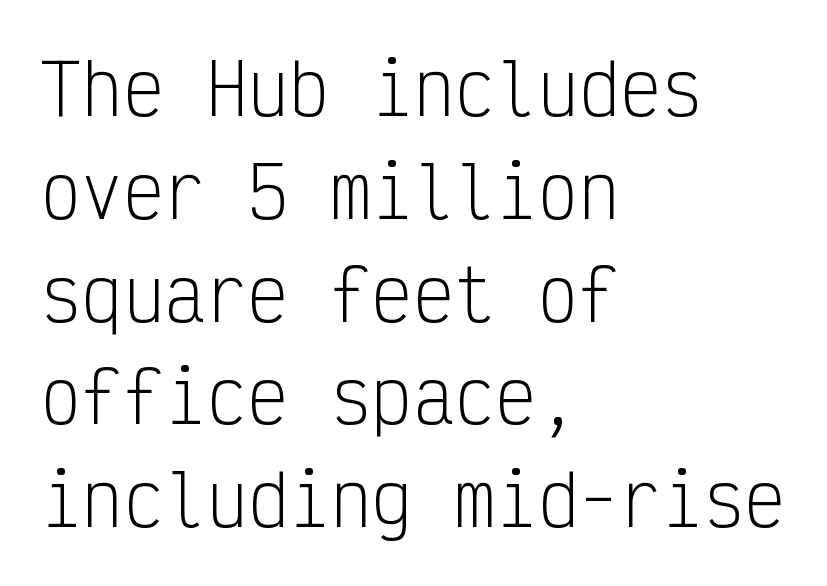
Q: Is the text bold? A: No.
Q: Is the text italic (slanted)? A: No, it is upright.
Q: Is the typeface a serif or a sans-serif typeface? A: Sans-serif.
Q: Is the text underlined? A: No.
Q: How is the paragraph aligned? A: Left-aligned.
Q: Is the spacing between letters normal or unusually wide? A: Normal.
Q: Is the spacing between lines tight, normal or loose? A: Normal.
Q: Width (condensed, normal, or wide)? A: Condensed.
Q: Stroke contrast? A: Low.
Q: x-height? A: Medium.
Q: Monospaced? A: Yes.
